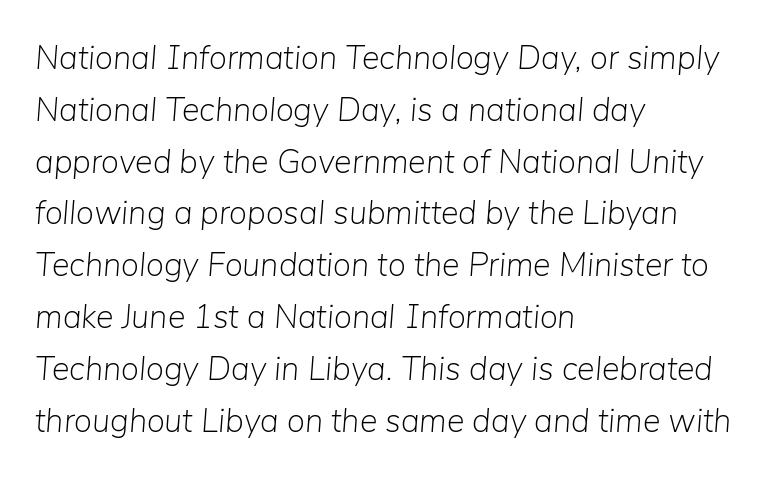
The image shows 33 px light type, italic (leaning right); set left-aligned, normal line spacing (1.57x), normal letter spacing, not underlined; low stroke contrast and a medium x-height.
